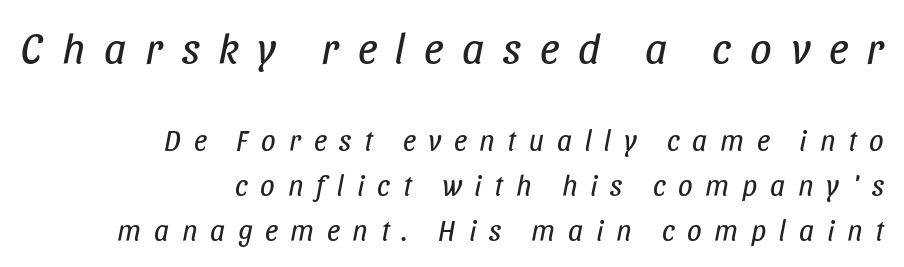
The image shows 43 px regular-weight, condensed type, italic (leaning right); set right-aligned, normal line spacing (1.55x), unusually wide letter spacing (+0.44 em), not underlined; the first (top) block is 1.48x larger; low stroke contrast and a large x-height.
